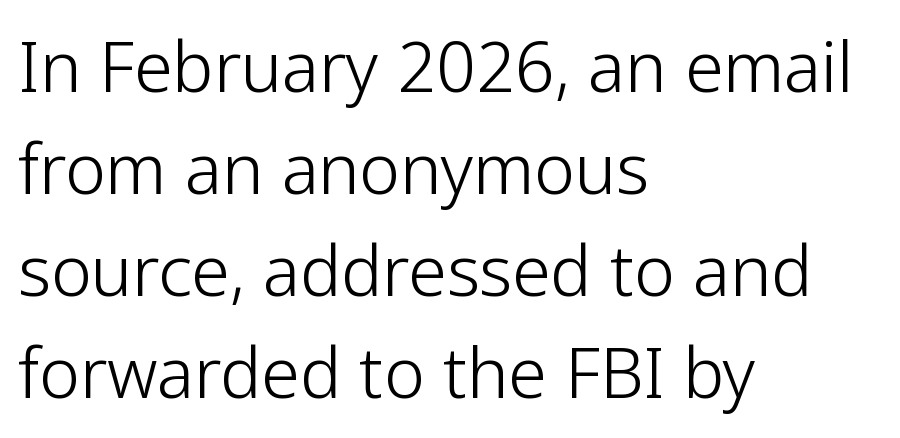
{"serif": "no", "italic": "no", "bold": "no", "weight": "light", "width": "normal", "stroke_contrast": "low", "x_height": "medium", "monospaced": "no", "underline": "no", "align": "left", "line_spacing": "normal", "line_spacing_ratio": 1.48, "letter_spacing": "normal", "letter_spacing_em": 0.0, "glyph_px": 69}
